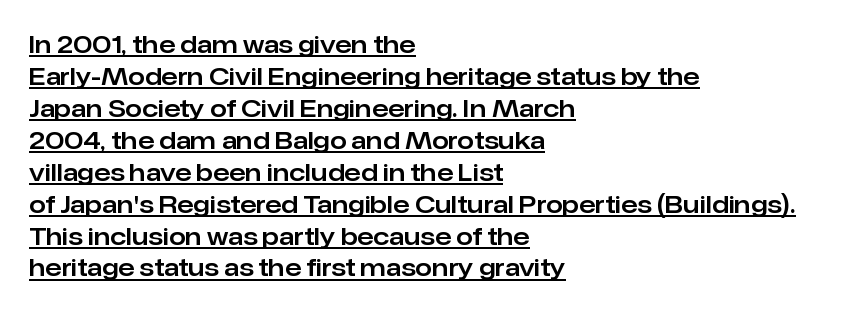
The string is rendered with underlining switched on. The rag falls on the right side of this text block. Characters remain perfectly vertical along every line. Summary of vertical rhythm: regular, with standard interline spacing.
